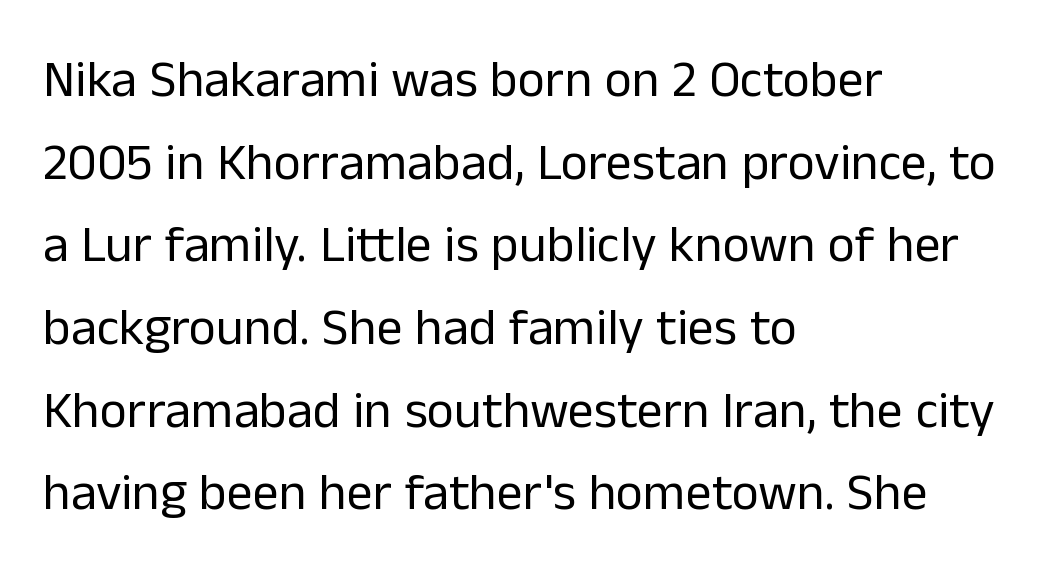
The image shows 52 px regular-weight sans-serif type, upright; set left-aligned, normal line spacing (1.59x), normal letter spacing, not underlined; low stroke contrast and a medium x-height.
